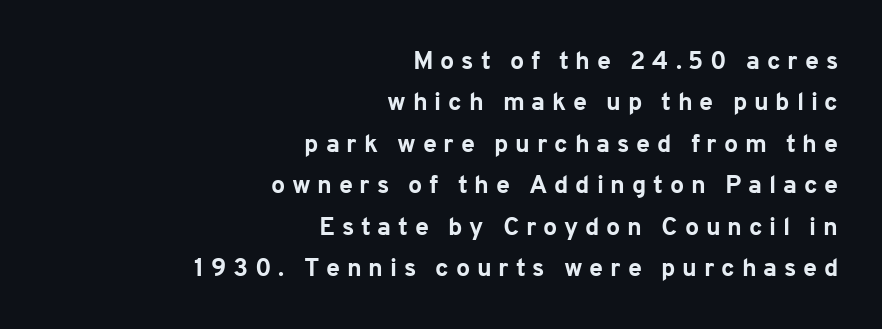
{"italic": "no", "bold": "yes", "underline": "no", "align": "right", "line_spacing": "normal", "line_spacing_ratio": 1.66, "letter_spacing": "wide", "letter_spacing_em": 0.27, "glyph_px": 25}
